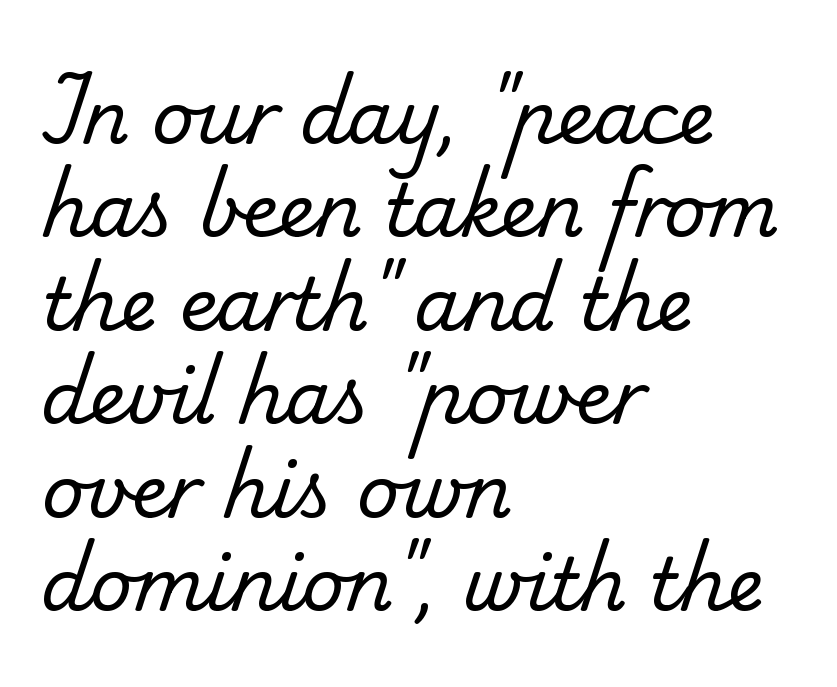
Q: Is the text bold? A: No.
Q: Is the typeface a serif or a sans-serif typeface? A: Serif.
Q: Is the text underlined? A: No.
Q: How is the paragraph aligned? A: Left-aligned.
Q: Is the spacing between letters normal or unusually wide? A: Normal.
Q: Is the spacing between lines tight, normal or loose? A: Normal.
Q: Width (condensed, normal, or wide)? A: Normal.
Q: Stroke contrast? A: Low.
Q: x-height? A: Small.
Q: Monospaced? A: No.
